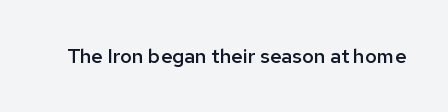
The image shows 20 px text type, upright; set normal letter spacing, not underlined.
